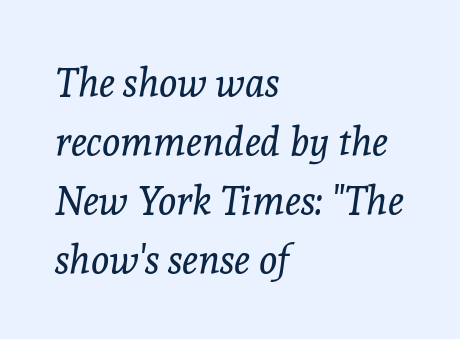
Typographically, this falls in the serif category. Spacing verdict: proportional, widths tailored to each character. The typesetter chose a ragged-right arrangement here. The strokes are not fattened; the text isn't bold. The specimen omits any rule beneath the text block's lines. A normal amount of white space separates one row of letters from the next.
